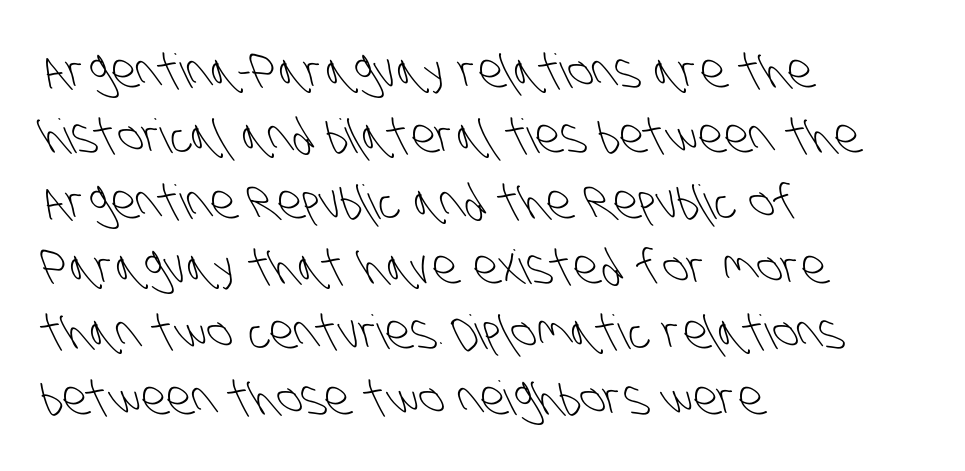
The image shows 47 px light, condensed sans-serif type; set left-aligned, normal line spacing (1.39x), normal letter spacing, not underlined; low stroke contrast and a large x-height.
